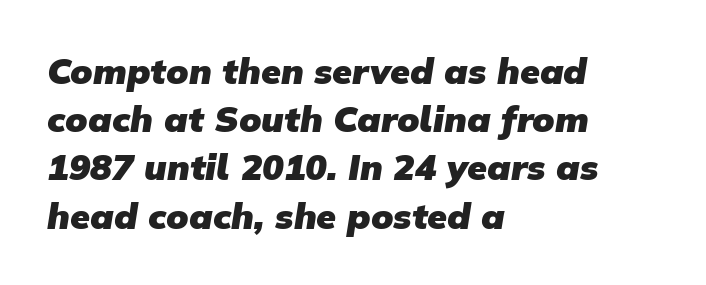
Q: Is the text bold? A: Yes.
Q: Is the typeface a serif or a sans-serif typeface? A: Sans-serif.
Q: Is the text underlined? A: No.
Q: How is the paragraph aligned? A: Left-aligned.
Q: Is the spacing between letters normal or unusually wide? A: Normal.
Q: Is the spacing between lines tight, normal or loose? A: Normal.
Q: Width (condensed, normal, or wide)? A: Normal.
Q: Stroke contrast? A: Low.
Q: x-height? A: Medium.
Q: Monospaced? A: No.
